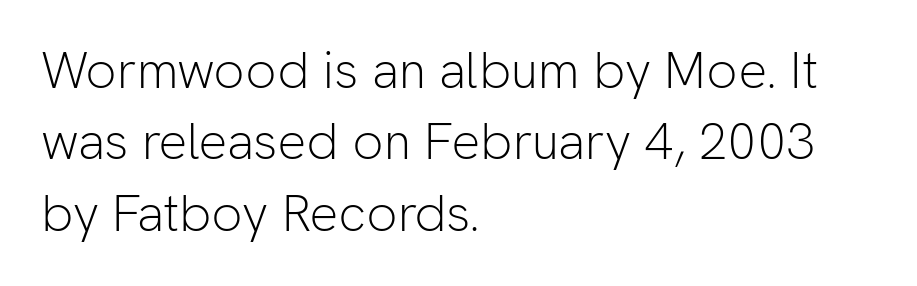
The rows are spaced the way most documents space them. Serif or sans? Sans — the stroke terminals are bare. Does extra space separate the letters? No, they use regular spacing. Heaviness? Minimal to ordinary, like unemphasized prose. The paragraph has a hard left edge and a soft right edge.
